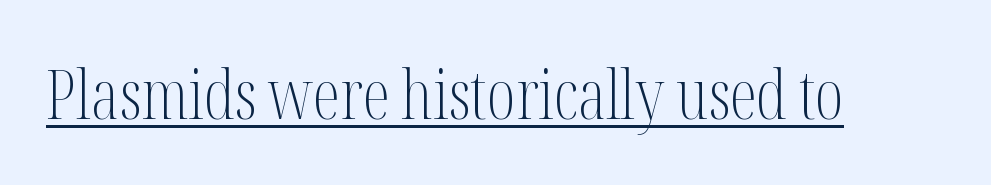
Underlining? Definitely there. A typesetter would label this face a serif. Ascenders rise straight up at ninety degrees. The face looks like a standard text weight, possibly lighter. The rendering keeps characters at their native spacing. These lines are rendered in a variable-pitch font.
